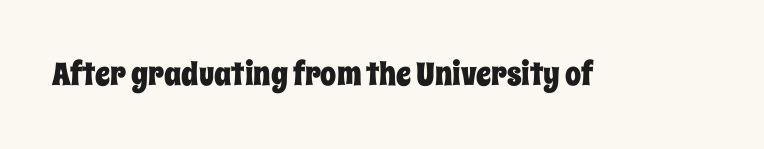
Q: Is the text italic (slanted)? A: No, it is upright.
Q: Is the text underlined? A: No.
Q: Is the spacing between letters normal or unusually wide? A: Normal.
Q: Width (condensed, normal, or wide)? A: Condensed.
Q: Stroke contrast? A: Low.
Q: x-height? A: Large.
Q: Monospaced? A: No.
